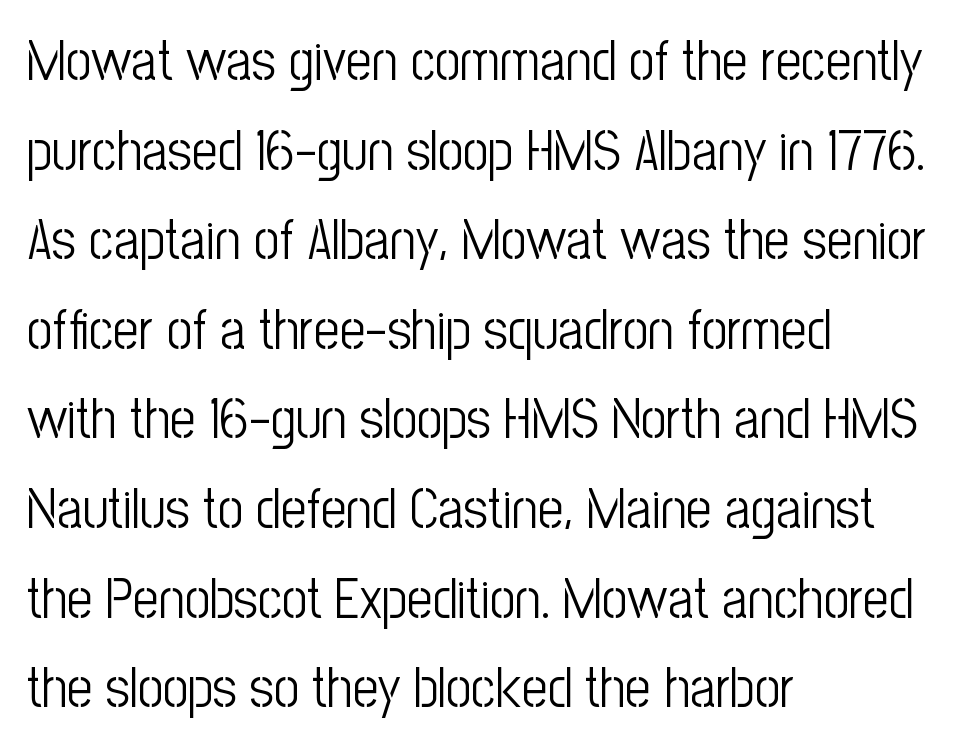
Rule under the text: the space is simply empty. Is the block centered? No — it sits flush against the left margin. There is no visible air inserted between adjacent glyphs. The lettering stays uniformly vertical, giving the passage a roman look.
